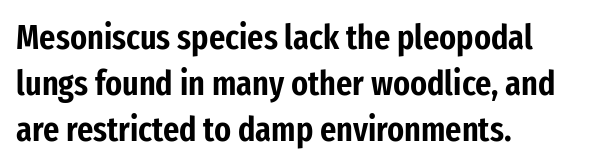
The image shows 35 px condensed sans-serif type, upright; set left-aligned, normal line spacing (1.32x), normal letter spacing, not underlined; low stroke contrast and a medium x-height.
